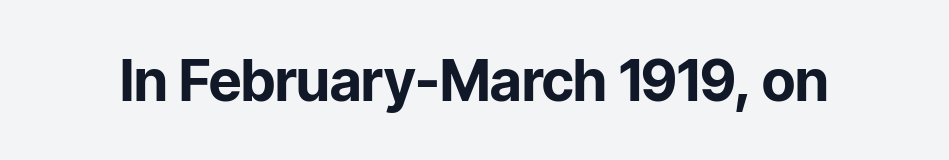
Do the letters lean? They stand straight. Heft: maximum for text — a bold. What stands out about the letter spacing? Nothing — it is the standard amount. Stroke terminals: plain, sans-serif. Descenders are the only things crossing below the line.
